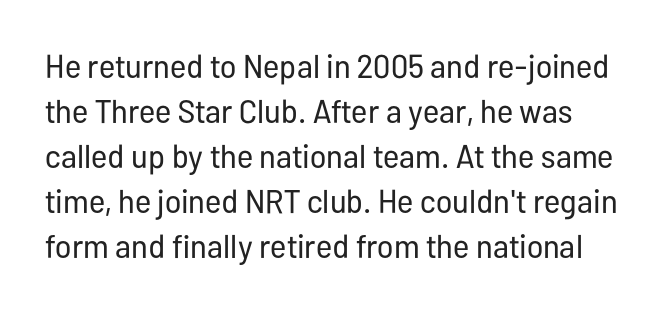
{"serif": "no", "italic": "no", "bold": "no", "weight": "regular", "width": "condensed", "stroke_contrast": "low", "x_height": "medium", "monospaced": "no", "underline": "no", "line_spacing": "normal", "line_spacing_ratio": 1.36, "letter_spacing": "normal", "letter_spacing_em": 0.0, "glyph_px": 33}
